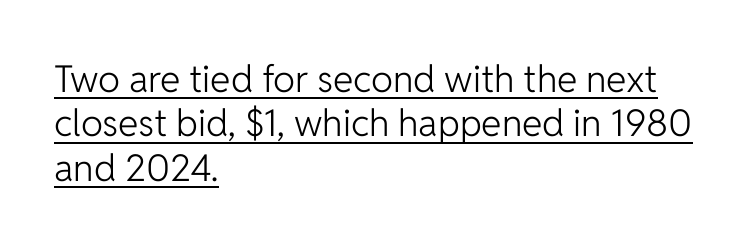
Q: Is the text bold? A: No.
Q: Is the text italic (slanted)? A: No, it is upright.
Q: Is the typeface a serif or a sans-serif typeface? A: Sans-serif.
Q: Is the text underlined? A: Yes.
Q: How is the paragraph aligned? A: Left-aligned.
Q: Is the spacing between letters normal or unusually wide? A: Normal.
Q: Width (condensed, normal, or wide)? A: Normal.
Q: Stroke contrast? A: Low.
Q: x-height? A: Medium.
Q: Monospaced? A: No.
